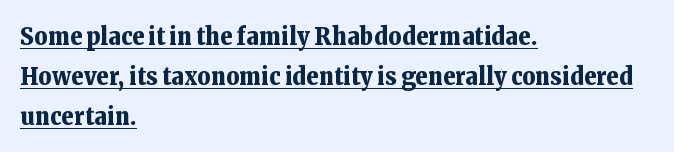
The image shows 25 px bold type, upright; set left-aligned, normal line spacing (1.6x), normal letter spacing, underlined.
